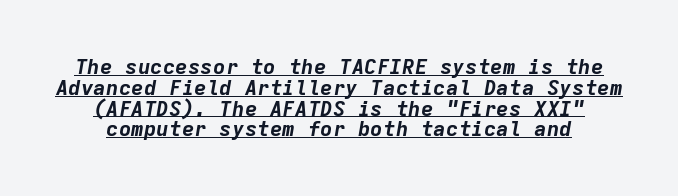
Typographic density is high because the face is bold. Tightly led — the rows are bunched. Every word sits above its own underline. A typesetter would mark this as italic. Nothing unusual about the tracking: characters are spaced as the font intends.
